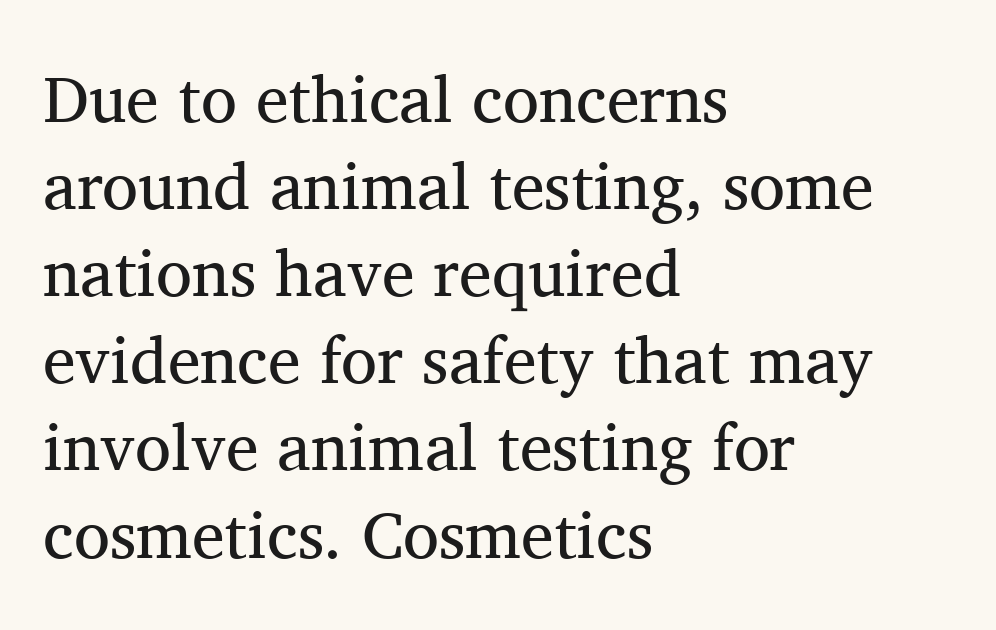
The string is rendered with underlining switched off. Stems here are at most as thick as an everyday book face. The tracking reads as untouched default to a designer's eye. Regarding leading, the lines here are spaced in the standard way. All the whitespace from short lines collects on the right. Every stem runs plumb, perpendicular to the baseline.
